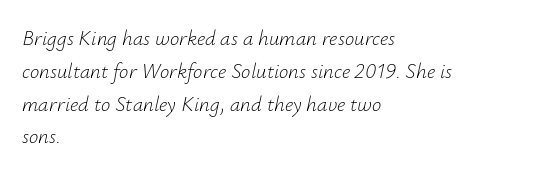
{"italic": "yes", "lean": "right", "slant_degrees": 12, "bold": "no", "underline": "no", "align": "left", "line_spacing": "normal", "line_spacing_ratio": 1.56, "letter_spacing": "normal", "letter_spacing_em": 0.0, "glyph_px": 21}
